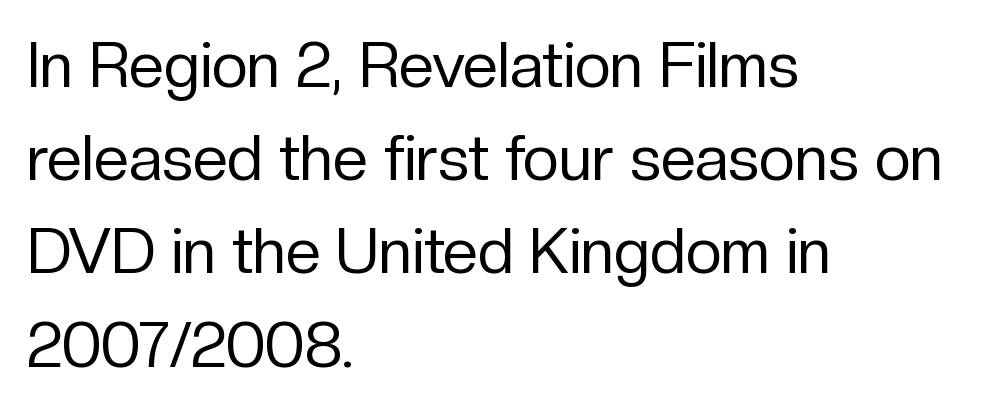
Clear beneath every line of the passage. Letter spacing: default. Short and long lines alike share a common starting point at left. Each letter's strokes conclude bluntly, with no projecting serifs.
